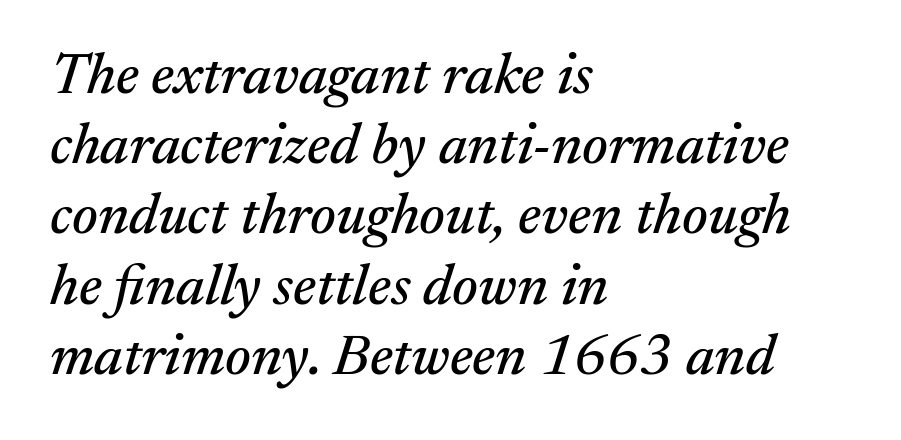
Q: Is the text italic (slanted)? A: Yes, it leans right by about 17 degrees.
Q: Is the typeface a serif or a sans-serif typeface? A: Serif.
Q: Is the text underlined? A: No.
Q: How is the paragraph aligned? A: Left-aligned.
Q: Is the spacing between letters normal or unusually wide? A: Normal.
Q: Width (condensed, normal, or wide)? A: Normal.
Q: Stroke contrast? A: Medium.
Q: x-height? A: Medium.
Q: Monospaced? A: No.
